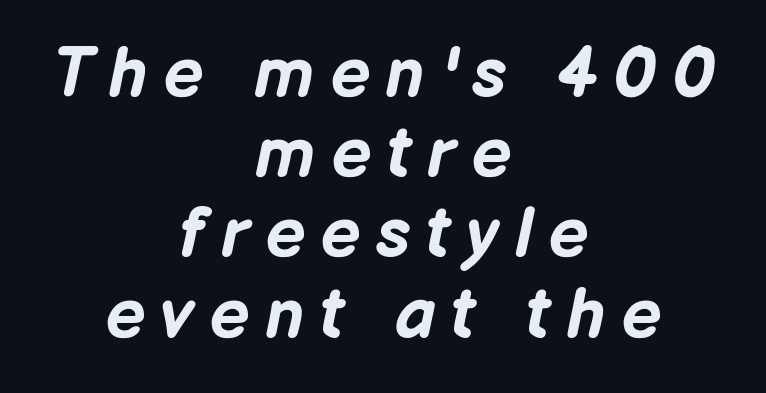
Q: Is the text bold? A: Yes.
Q: Is the text italic (slanted)? A: Yes, it leans right by about 12 degrees.
Q: Is the text underlined? A: No.
Q: How is the paragraph aligned? A: Centered.
Q: Is the spacing between letters normal or unusually wide? A: Unusually wide.
Q: Is the spacing between lines tight, normal or loose? A: Tight.
Q: Width (condensed, normal, or wide)? A: Normal.
Q: Stroke contrast? A: Low.
Q: x-height? A: Medium.
Q: Monospaced? A: No.
